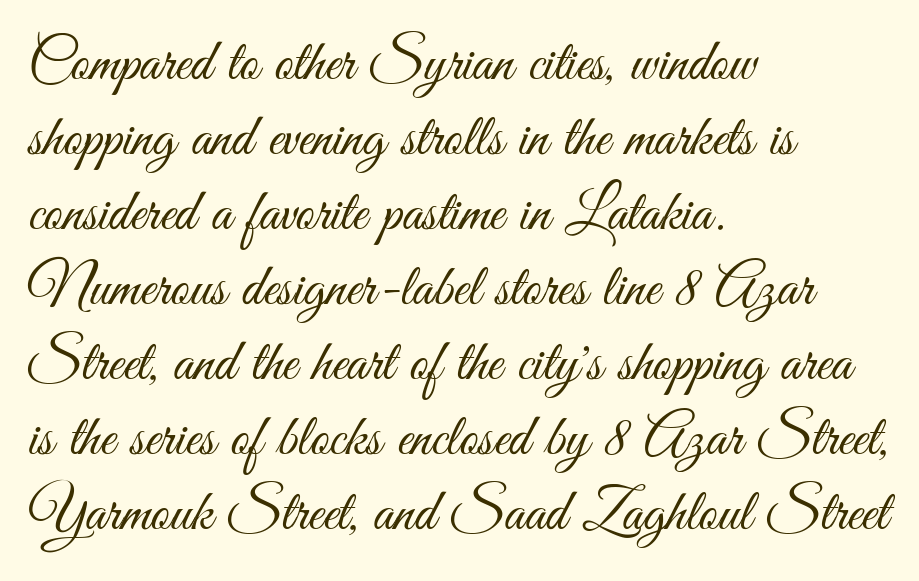
Q: Is the text bold? A: No.
Q: Is the text italic (slanted)? A: Yes.
Q: Is the typeface a serif or a sans-serif typeface? A: Sans-serif.
Q: Is the text underlined? A: No.
Q: How is the paragraph aligned? A: Left-aligned.
Q: Is the spacing between letters normal or unusually wide? A: Normal.
Q: Is the spacing between lines tight, normal or loose? A: Normal.
Q: Width (condensed, normal, or wide)? A: Condensed.
Q: Stroke contrast? A: Medium.
Q: x-height? A: Small.
Q: Monospaced? A: No.
